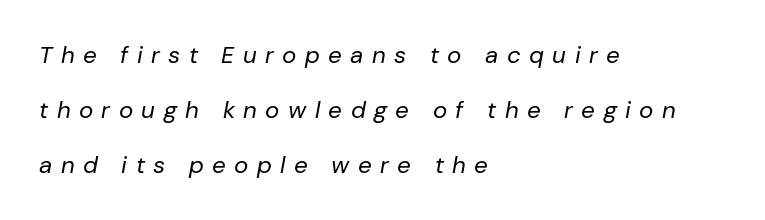
{"italic": "yes", "lean": "right", "slant_degrees": 10, "bold": "no", "underline": "no", "align": "left", "line_spacing": "loose", "line_spacing_ratio": 2.29, "letter_spacing": "wide", "letter_spacing_em": 0.35, "glyph_px": 24}
